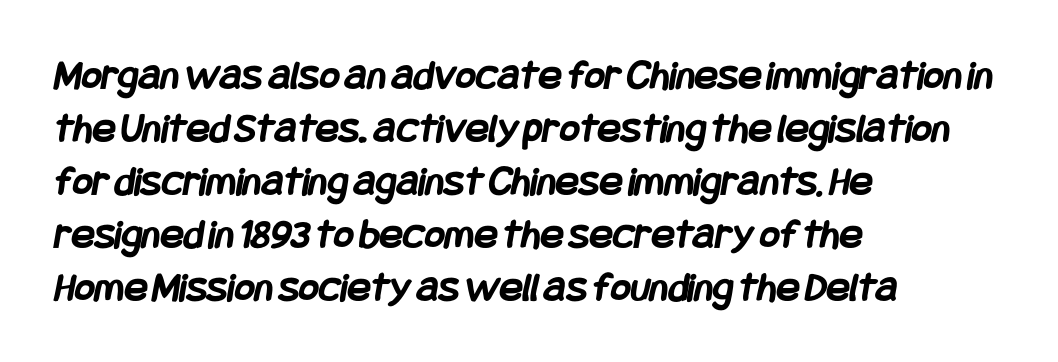
A dark, heavy texture on the line: the type is bold. Regarding serifs, this sample does without them. The letterforms sit shoulder to shoulder at normal distance. The space directly below the letters is spotless.
